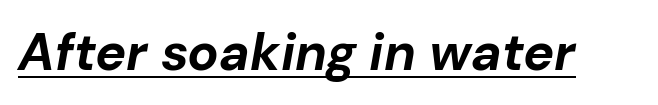
The image shows 52 px bold type, italic (leaning right); set normal letter spacing, underlined; low stroke contrast and a medium x-height.
